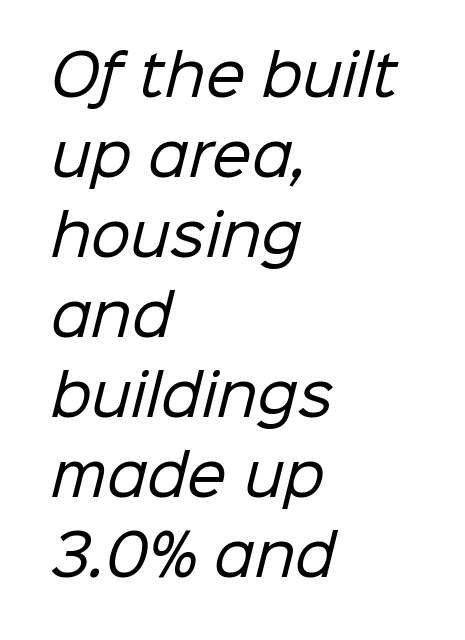
The image shows 56 px regular-weight sans-serif type; set left-aligned, normal line spacing (1.43x), normal letter spacing, not underlined; low stroke contrast and a medium x-height.
